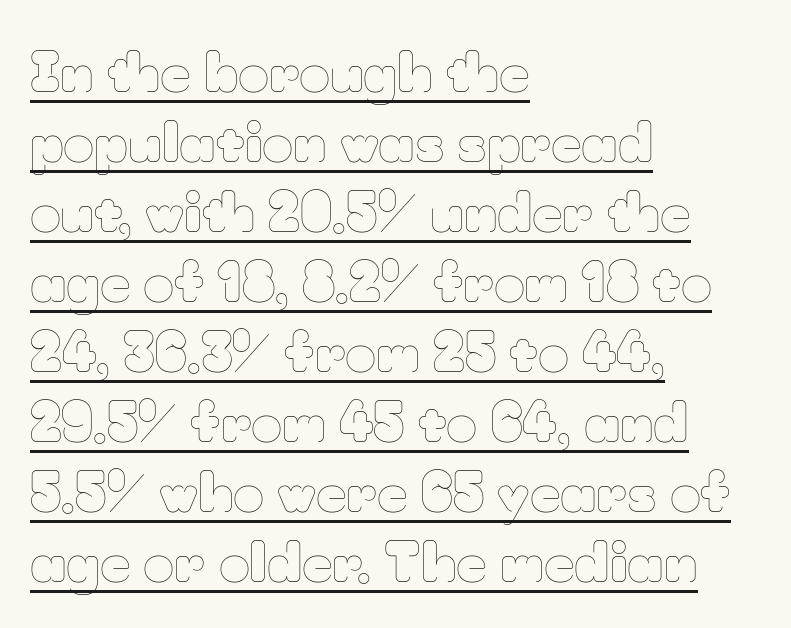
{"italic": "no", "bold": "no", "weight": "thin", "width": "normal", "stroke_contrast": "low", "x_height": "small", "monospaced": "no", "underline": "yes", "align": "left", "line_spacing": "normal", "line_spacing_ratio": 1.32, "letter_spacing": "normal", "letter_spacing_em": 0.0, "glyph_px": 53}
